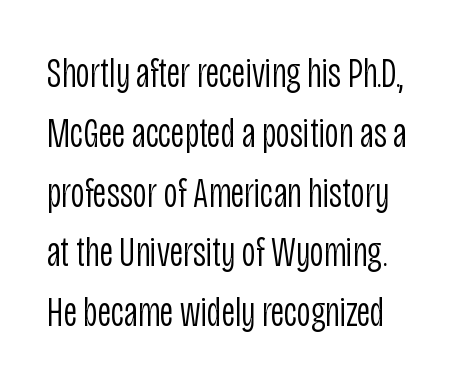
Q: Is the text bold? A: No.
Q: Is the text italic (slanted)? A: No, it is upright.
Q: Is the typeface a serif or a sans-serif typeface? A: Sans-serif.
Q: Is the text underlined? A: No.
Q: Is the spacing between letters normal or unusually wide? A: Normal.
Q: Is the spacing between lines tight, normal or loose? A: Normal.
Q: Width (condensed, normal, or wide)? A: Condensed.
Q: Stroke contrast? A: Low.
Q: x-height? A: Large.
Q: Monospaced? A: No.
